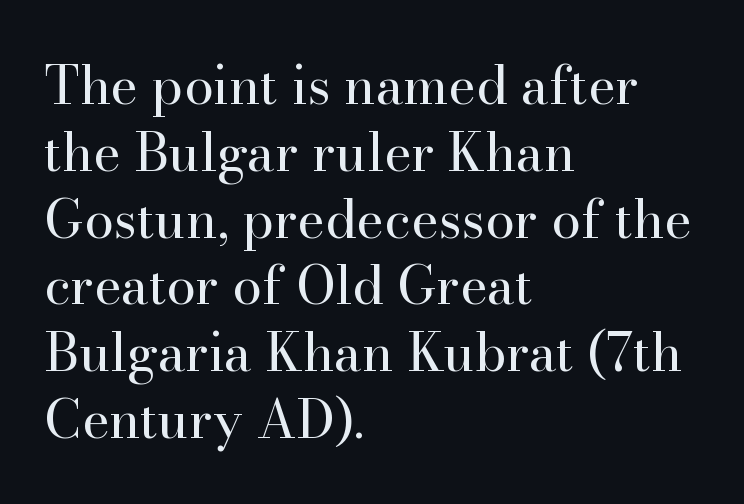
{"serif": "yes", "italic": "no", "bold": "no", "weight": "regular", "width": "normal", "stroke_contrast": "high", "x_height": "small", "monospaced": "no", "underline": "no", "align": "left", "line_spacing": "normal", "line_spacing_ratio": 1.26, "letter_spacing": "normal", "letter_spacing_em": 0.0, "glyph_px": 53}
